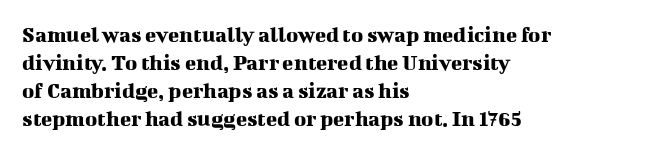
Q: Is the text italic (slanted)? A: No, it is upright.
Q: Is the text underlined? A: No.
Q: How is the paragraph aligned? A: Left-aligned.
Q: Is the spacing between letters normal or unusually wide? A: Normal.
